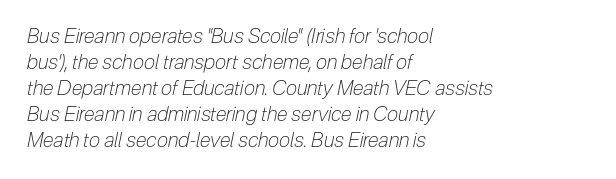
Q: Is the text bold? A: No.
Q: Is the text italic (slanted)? A: Yes, it leans right by about 12 degrees.
Q: Is the text underlined? A: No.
Q: How is the paragraph aligned? A: Left-aligned.
Q: Is the spacing between letters normal or unusually wide? A: Normal.
Q: Is the spacing between lines tight, normal or loose? A: Normal.
